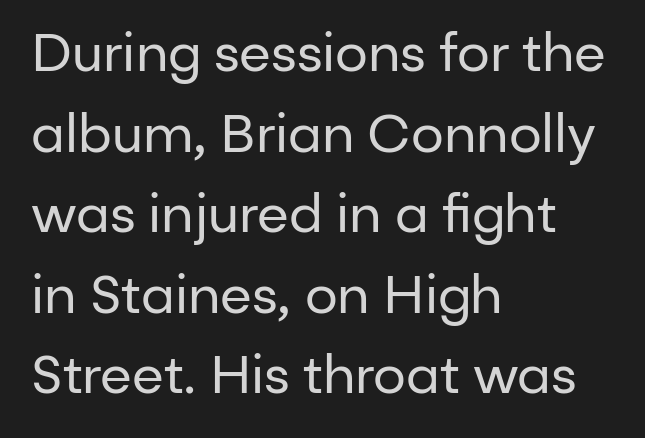
{"serif": "no", "italic": "no", "bold": "no", "weight": "regular", "width": "normal", "stroke_contrast": "low", "x_height": "medium", "monospaced": "no", "underline": "no", "align": "left", "line_spacing": "normal", "line_spacing_ratio": 1.55, "letter_spacing": "normal", "letter_spacing_em": 0.0, "glyph_px": 52}
